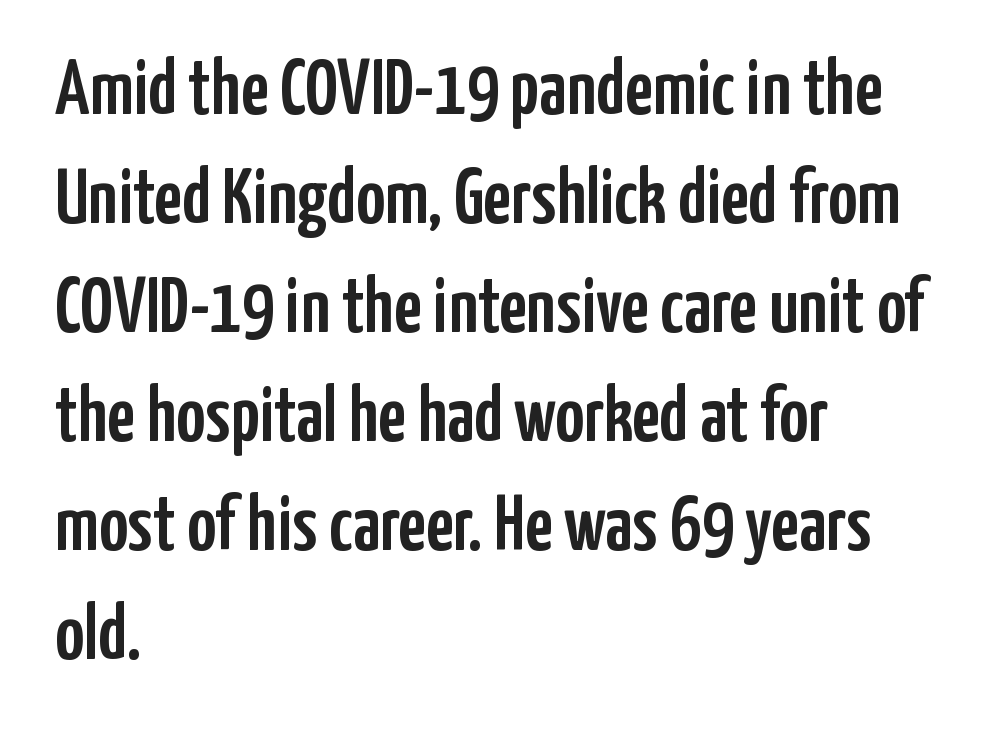
Q: Is the text italic (slanted)? A: No, it is upright.
Q: Is the typeface a serif or a sans-serif typeface? A: Sans-serif.
Q: Is the text underlined? A: No.
Q: How is the paragraph aligned? A: Left-aligned.
Q: Is the spacing between letters normal or unusually wide? A: Normal.
Q: Is the spacing between lines tight, normal or loose? A: Normal.
Q: Width (condensed, normal, or wide)? A: Condensed.
Q: Stroke contrast? A: Low.
Q: x-height? A: Medium.
Q: Monospaced? A: No.
